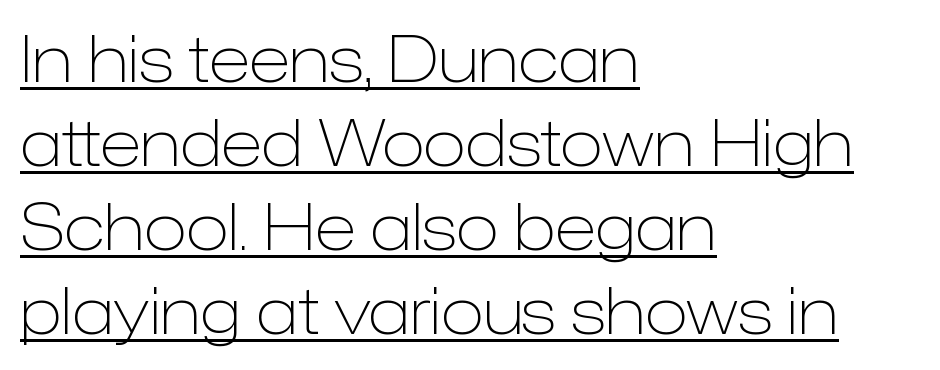
{"serif": "no", "italic": "no", "bold": "no", "weight": "light", "width": "normal", "stroke_contrast": "low", "x_height": "medium", "monospaced": "no", "underline": "yes", "align": "left", "line_spacing": "normal", "line_spacing_ratio": 1.31, "letter_spacing": "normal", "letter_spacing_em": 0.0, "glyph_px": 64}
